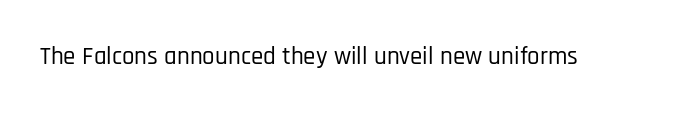
{"italic": "no", "underline": "no", "letter_spacing": "normal", "letter_spacing_em": 0.0, "glyph_px": 25}
